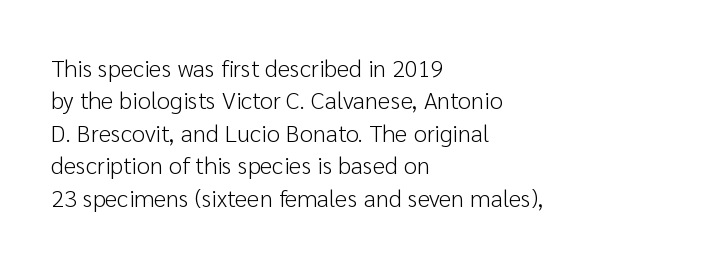
Q: Is the text bold? A: No.
Q: Is the text italic (slanted)? A: No, it is upright.
Q: Is the text underlined? A: No.
Q: How is the paragraph aligned? A: Left-aligned.
Q: Is the spacing between letters normal or unusually wide? A: Normal.
Q: Is the spacing between lines tight, normal or loose? A: Normal.
